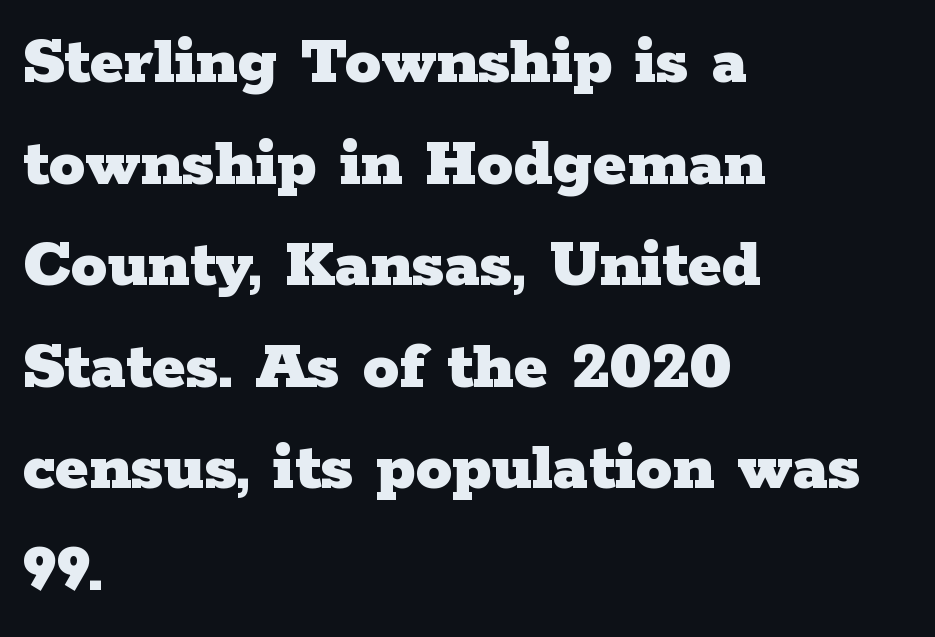
{"serif": "yes", "italic": "no", "bold": "yes", "weight": "heavy", "width": "wide", "stroke_contrast": "low", "x_height": "medium", "monospaced": "no", "underline": "no", "align": "left", "line_spacing": "normal", "line_spacing_ratio": 1.41, "letter_spacing": "normal", "letter_spacing_em": 0.0, "glyph_px": 72}
